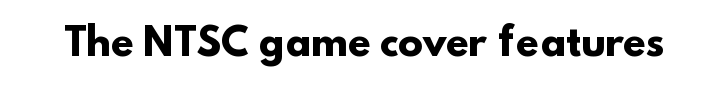
Q: Is the text bold? A: Yes.
Q: Is the typeface a serif or a sans-serif typeface? A: Sans-serif.
Q: Is the text underlined? A: No.
Q: Is the spacing between letters normal or unusually wide? A: Normal.
Q: Width (condensed, normal, or wide)? A: Normal.
Q: Stroke contrast? A: Low.
Q: x-height? A: Small.
Q: Monospaced? A: No.
